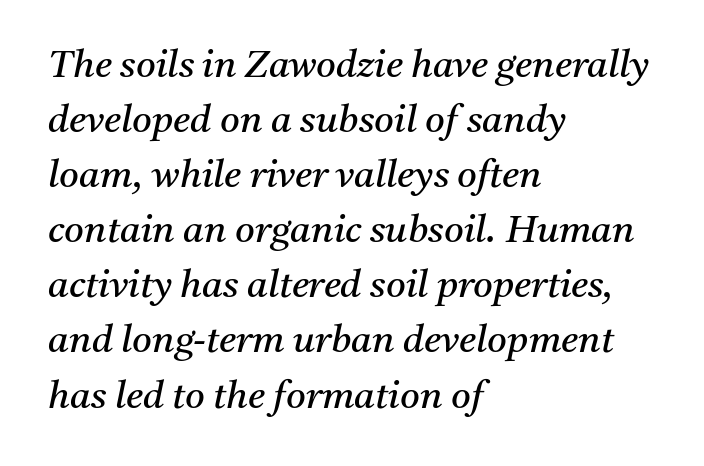
Q: Is the text bold? A: No.
Q: Is the text italic (slanted)? A: Yes, it leans right by about 11 degrees.
Q: Is the typeface a serif or a sans-serif typeface? A: Serif.
Q: Is the text underlined? A: No.
Q: How is the paragraph aligned? A: Left-aligned.
Q: Is the spacing between letters normal or unusually wide? A: Normal.
Q: Is the spacing between lines tight, normal or loose? A: Normal.
Q: Width (condensed, normal, or wide)? A: Normal.
Q: Stroke contrast? A: Medium.
Q: x-height? A: Medium.
Q: Monospaced? A: No.
